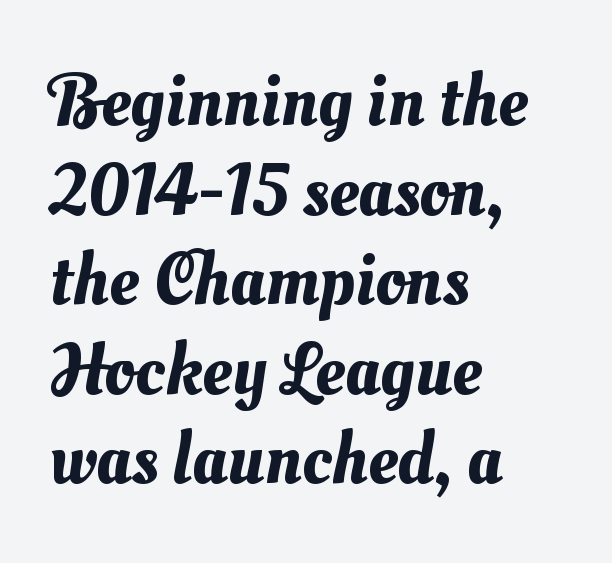
Q: Is the text underlined? A: No.
Q: How is the paragraph aligned? A: Left-aligned.
Q: Is the spacing between letters normal or unusually wide? A: Normal.
Q: Width (condensed, normal, or wide)? A: Normal.
Q: Stroke contrast? A: Medium.
Q: x-height? A: Small.
Q: Monospaced? A: No.
